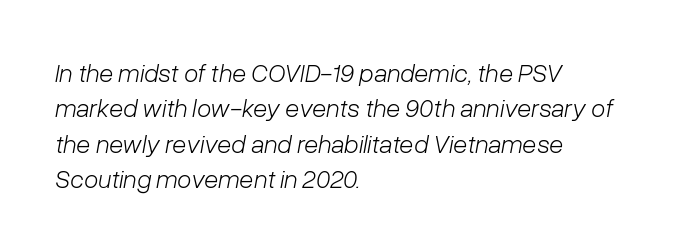
The image shows 26 px text type, italic (leaning right); set left-aligned, normal line spacing (1.36x), normal letter spacing, not underlined.
